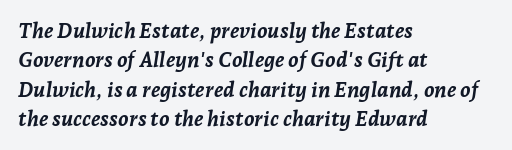
Line beginnings align vertically; line endings do not. The face used here has the dense, thick strokes of a bold. Notice how the stems are inclined rather than vertical — that's the hallmark of italics. Has an underline been added? It has not. In terms of leading, this rendering sits right in the middle.
